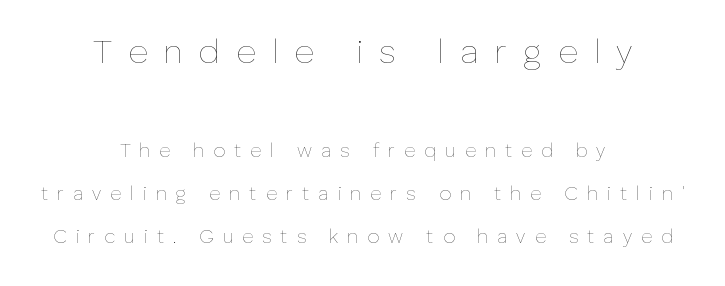
{"italic": "no", "bold": "no", "weight": "thin", "width": "normal", "stroke_contrast": "low", "x_height": "medium", "monospaced": "no", "underline": "no", "align": "center", "line_spacing": "loose", "line_spacing_ratio": 2.28, "letter_spacing": "wide", "letter_spacing_em": 0.47, "larger_block": "first", "size_ratio": 1.79, "glyph_px": 34}
